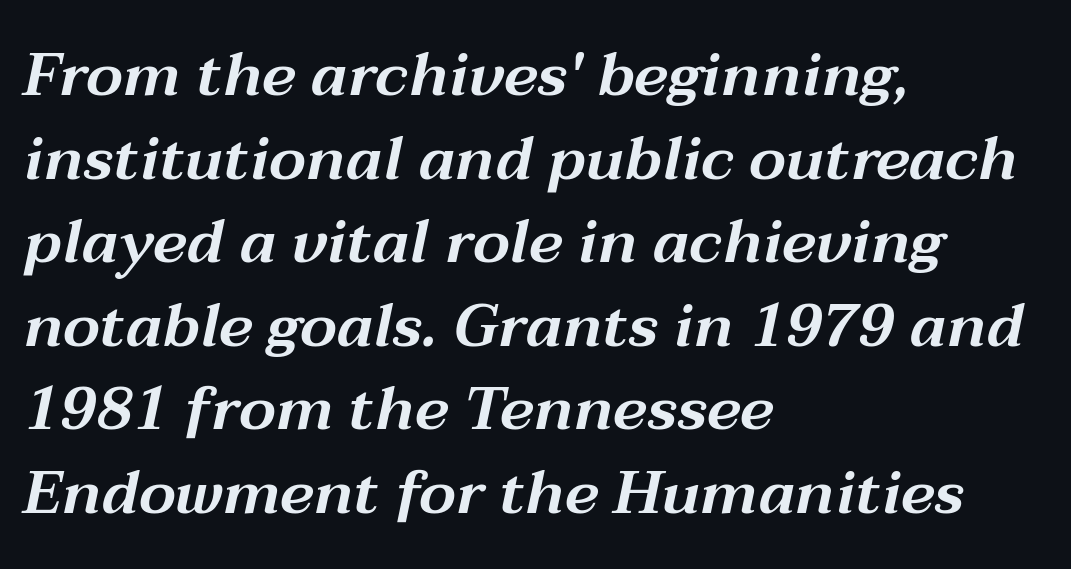
The image shows 61 px wide type, italic (leaning right); set left-aligned, normal line spacing (1.37x), normal letter spacing, not underlined; medium stroke contrast and a medium x-height.
